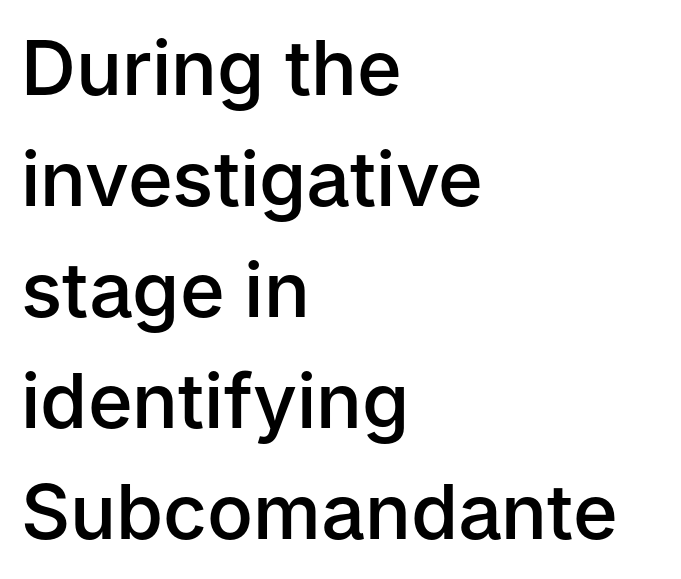
A bare baseline throughout the passage. The lines in this sample share a left origin and differ only in where they stop. Set as a demibold, roughly 600 on the weight scale. No italicization has been applied; the sample stays upright.
